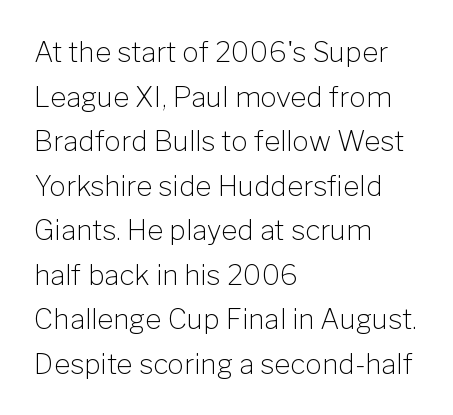
One glance says typical: line gaps are just what's usual. Layout note: lines flush left. I'd call this a sans setting — the letters go barefoot. Check the space under the baseline: it is left empty.
